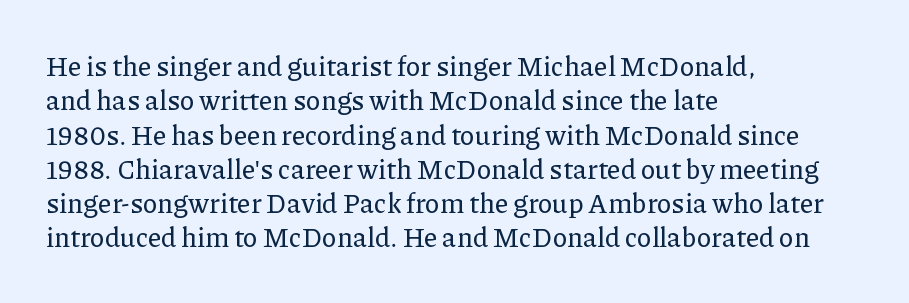
Q: Is the text italic (slanted)? A: No, it is upright.
Q: Is the text underlined? A: No.
Q: How is the paragraph aligned? A: Left-aligned.
Q: Is the spacing between letters normal or unusually wide? A: Normal.
Q: Is the spacing between lines tight, normal or loose? A: Normal.
